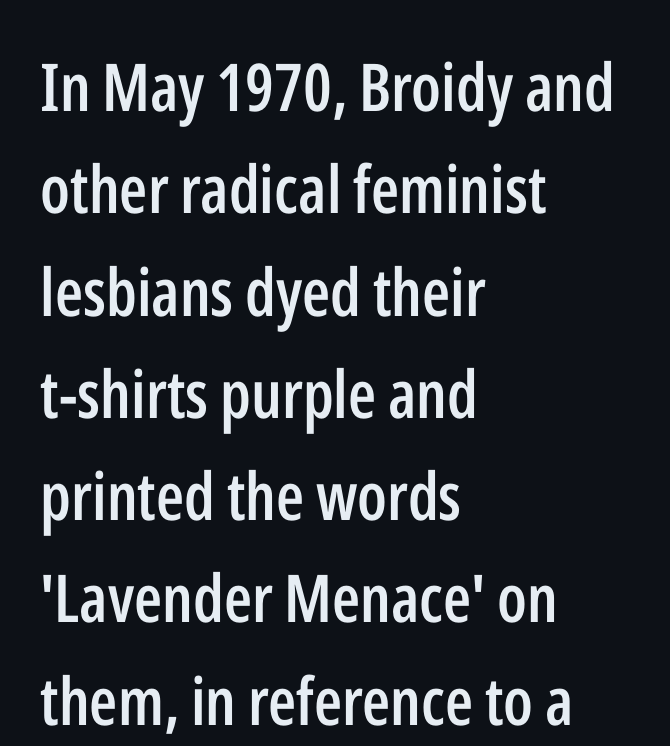
{"serif": "no", "italic": "no", "bold": "semi", "weight": "semibold", "width": "condensed", "stroke_contrast": "low", "x_height": "medium", "monospaced": "no", "underline": "no", "align": "left", "line_spacing": "normal", "line_spacing_ratio": 1.55, "letter_spacing": "normal", "letter_spacing_em": 0.0, "glyph_px": 66}
